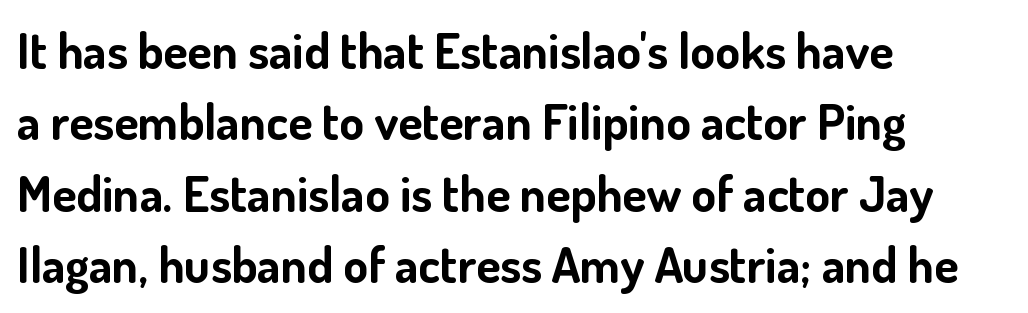
The image shows 50 px bold sans-serif type, upright; set left-aligned, normal line spacing (1.43x), normal letter spacing, not underlined; low stroke contrast and a small x-height.
